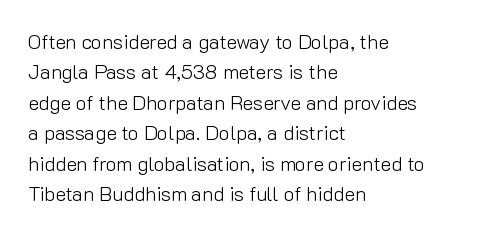
The typesetting does not lean heavy: it is not bold. Words appear dense and cohesive because spacing is normal. Every character sits straight up, as roman type does. What's the leading like? Ordinary, nothing unusual. Glance below the letters and you will spot only blank space.
